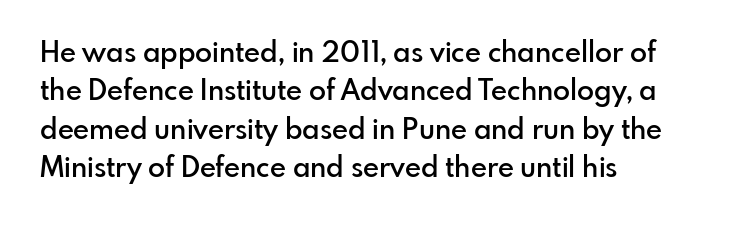
{"serif": "no", "italic": "no", "bold": "semi", "weight": "semibold", "width": "normal", "stroke_contrast": "low", "x_height": "small", "monospaced": "no", "underline": "no", "align": "left", "line_spacing": "normal", "line_spacing_ratio": 1.37, "letter_spacing": "normal", "letter_spacing_em": 0.0, "glyph_px": 28}
